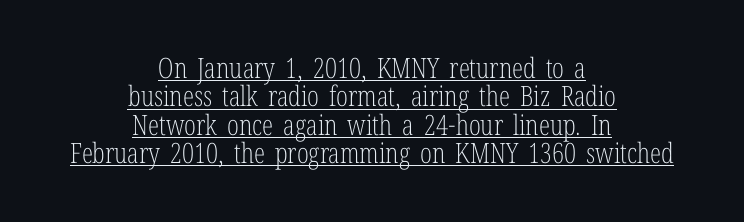
{"serif": "yes", "italic": "no", "bold": "no", "weight": "light", "width": "condensed", "stroke_contrast": "low", "x_height": "medium", "monospaced": "no", "underline": "yes", "align": "center", "line_spacing": "tight", "line_spacing_ratio": 1.01, "letter_spacing": "normal", "letter_spacing_em": 0.0, "glyph_px": 28}
